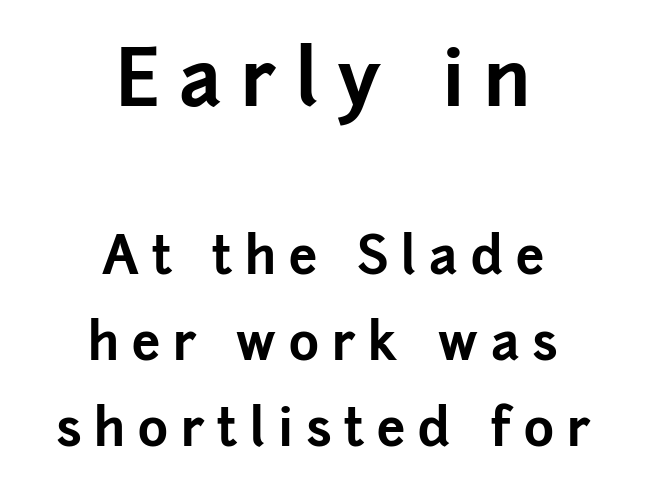
The image shows 76 px bold sans-serif type, upright; set centered, normal line spacing (1.68x), unusually wide letter spacing (+0.25 em), not underlined; the first (top) block is 1.49x larger; low stroke contrast and a medium x-height.
